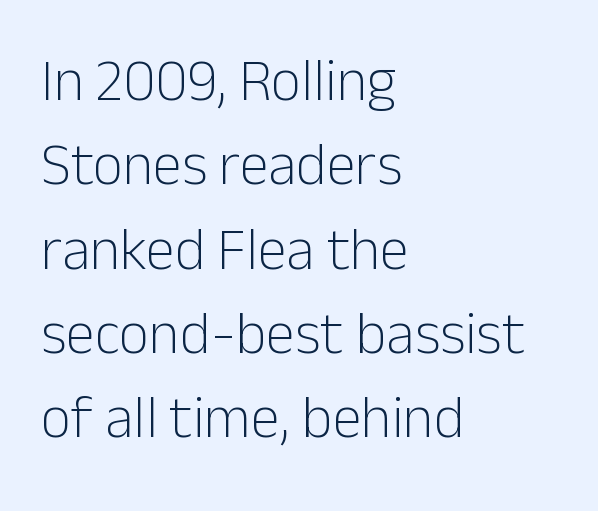
{"serif": "no", "italic": "no", "bold": "no", "weight": "light", "width": "normal", "stroke_contrast": "low", "x_height": "medium", "monospaced": "no", "underline": "no", "align": "left", "line_spacing": "normal", "line_spacing_ratio": 1.43, "letter_spacing": "normal", "letter_spacing_em": 0.0, "glyph_px": 59}
